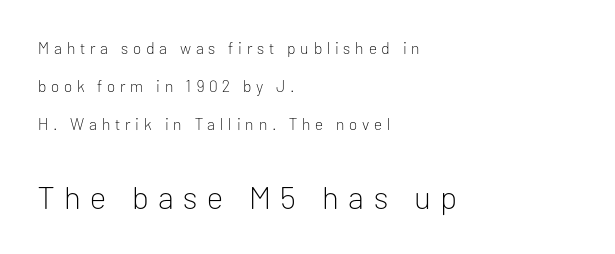
The image shows 32 px light sans-serif type, upright; set left-aligned, loose line spacing (2.36x), unusually wide letter spacing (+0.3 em), not underlined; the second (bottom) block is 2.0x larger; low stroke contrast and a medium x-height.
